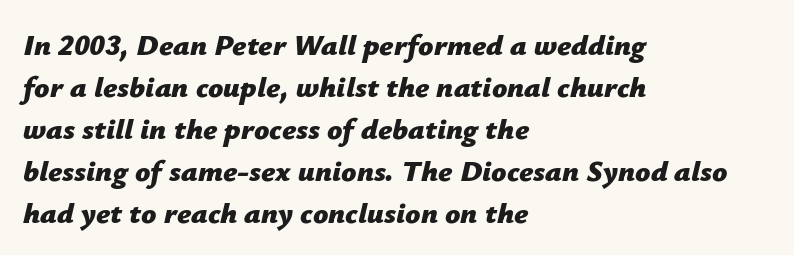
Q: Is the text bold? A: Yes.
Q: Is the text italic (slanted)? A: Yes, it leans right by about 12 degrees.
Q: Is the text underlined? A: No.
Q: How is the paragraph aligned? A: Left-aligned.
Q: Is the spacing between letters normal or unusually wide? A: Normal.
Q: Is the spacing between lines tight, normal or loose? A: Normal.
Q: Width (condensed, normal, or wide)? A: Normal.
Q: Stroke contrast? A: Low.
Q: x-height? A: Medium.
Q: Monospaced? A: No.
